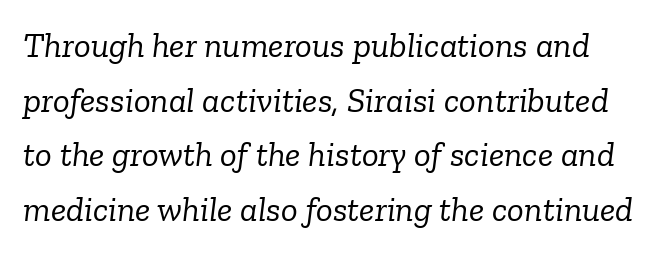
Q: Is the text bold? A: No.
Q: Is the text italic (slanted)? A: Yes, it leans right by about 6 degrees.
Q: Is the typeface a serif or a sans-serif typeface? A: Serif.
Q: Is the text underlined? A: No.
Q: Is the spacing between letters normal or unusually wide? A: Normal.
Q: Is the spacing between lines tight, normal or loose? A: Normal.
Q: Width (condensed, normal, or wide)? A: Normal.
Q: Stroke contrast? A: Low.
Q: x-height? A: Medium.
Q: Monospaced? A: No.
